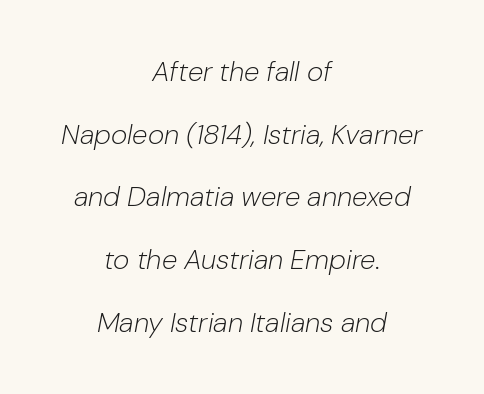
{"italic": "yes", "lean": "right", "slant_degrees": 10, "bold": "no", "weight": "light", "width": "normal", "stroke_contrast": "low", "x_height": "medium", "monospaced": "no", "underline": "no", "align": "center", "line_spacing": "loose", "line_spacing_ratio": 2.24, "letter_spacing": "normal", "letter_spacing_em": 0.0, "glyph_px": 28}
